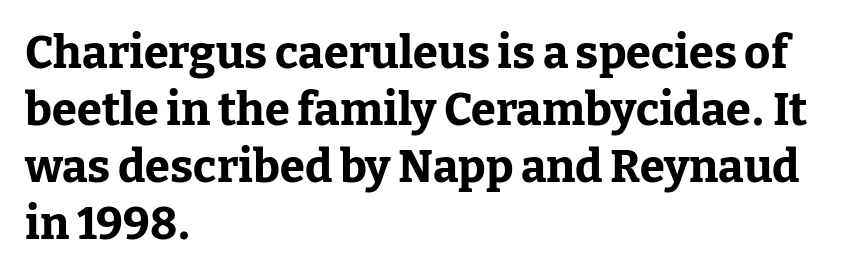
{"serif": "yes", "italic": "no", "bold": "yes", "weight": "bold", "width": "normal", "stroke_contrast": "low", "x_height": "medium", "monospaced": "no", "underline": "no", "align": "left", "line_spacing": "normal", "line_spacing_ratio": 1.27, "letter_spacing": "normal", "letter_spacing_em": 0.0, "glyph_px": 45}
